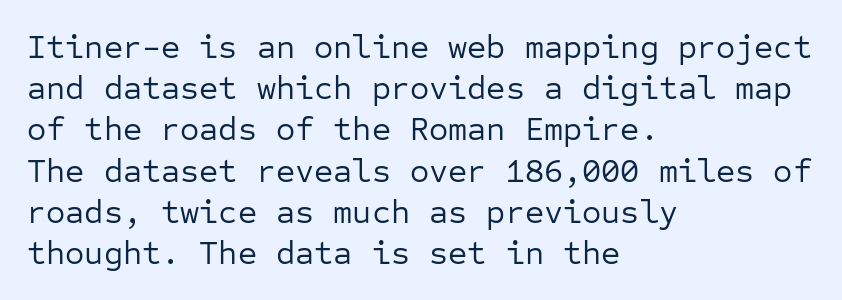
Quick note: interline space is typical. Each word holds together tightly as a unit, with standard inter-letter gaps. The text block is weighted toward the left margin, trailing off unevenly rightward. Font category for this specimen: sans-serif. Check under the words: just untouched page. Stems here are at most as thick as an everyday book face.
